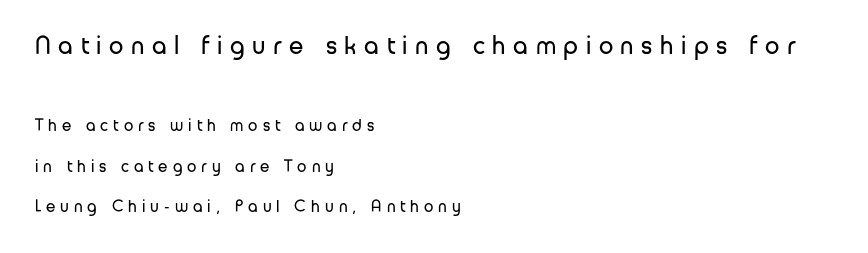
Q: Is the text bold? A: No.
Q: Is the text italic (slanted)? A: No, it is upright.
Q: Is the text underlined? A: No.
Q: How is the paragraph aligned? A: Left-aligned.
Q: Is the spacing between letters normal or unusually wide? A: Unusually wide.
Q: Is the spacing between lines tight, normal or loose? A: Loose.
Q: Which block of text is set in a larger size, the first (top) or the second (bottom)? A: The first (top) one.
